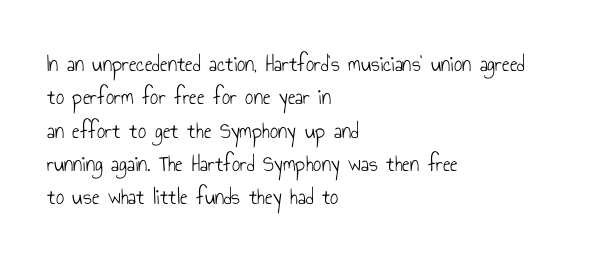
How would I describe the line gaps? Plain and ordinary. Just letters on the line, the space beneath them empty. Alignment: flush left. In terms of posture, this sample is upright.
